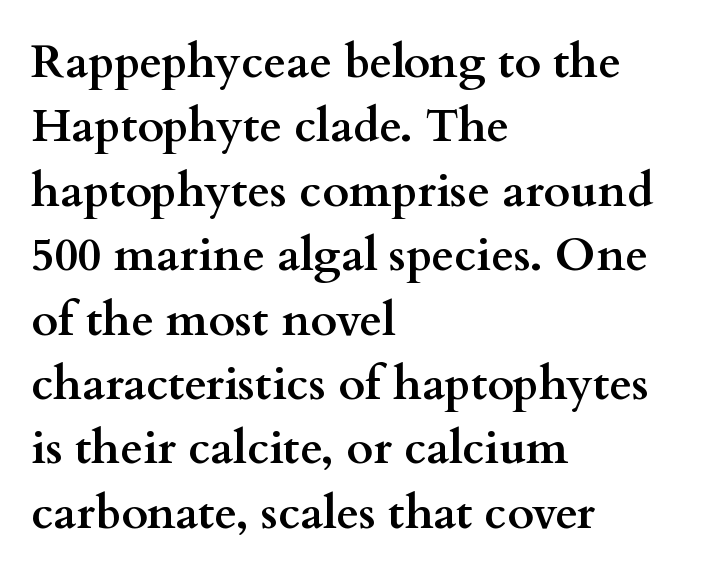
{"serif": "yes", "italic": "no", "bold": "yes", "weight": "semibold", "width": "wide", "stroke_contrast": "medium", "x_height": "small", "monospaced": "no", "underline": "no", "align": "left", "line_spacing": "normal", "line_spacing_ratio": 1.4, "letter_spacing": "normal", "letter_spacing_em": 0.0, "glyph_px": 46}
